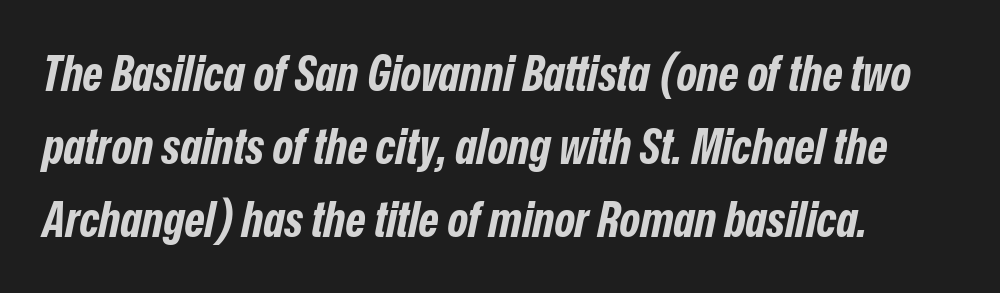
The image shows 49 px bold, condensed type, italic (leaning right); set normal line spacing (1.49x), normal letter spacing, not underlined; low stroke contrast and a medium x-height.
